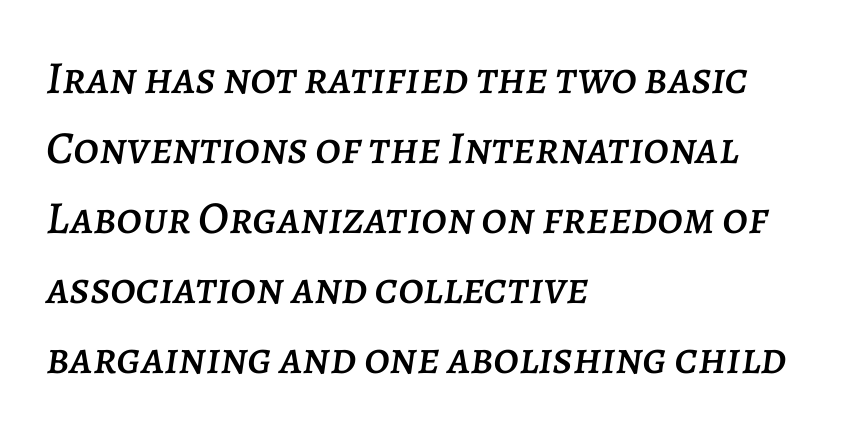
{"italic": "yes", "lean": "right", "slant_degrees": 7, "width": "normal", "stroke_contrast": "low", "x_height": "large", "monospaced": "no", "underline": "no", "align": "left", "line_spacing": "normal", "line_spacing_ratio": 1.52, "letter_spacing": "normal", "letter_spacing_em": 0.0, "glyph_px": 46}
